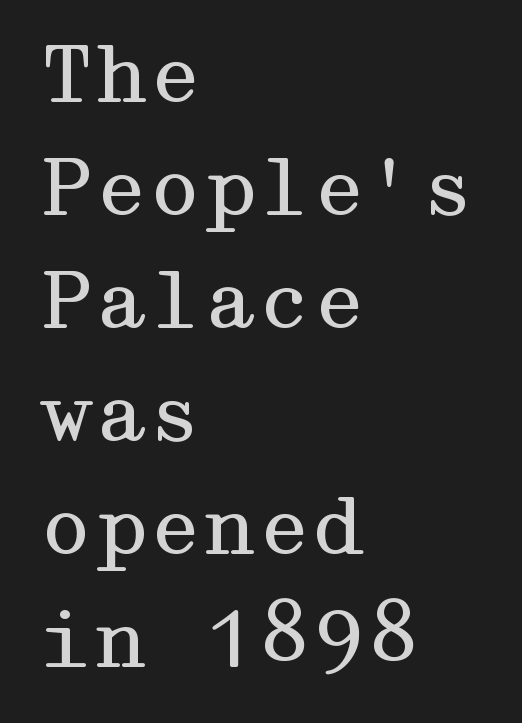
{"serif": "yes", "italic": "no", "bold": "no", "weight": "regular", "width": "wide", "stroke_contrast": "medium", "x_height": "medium", "underline": "no", "align": "left", "line_spacing": "normal", "line_spacing_ratio": 1.45, "letter_spacing": "normal", "letter_spacing_em": 0.0, "glyph_px": 78}
